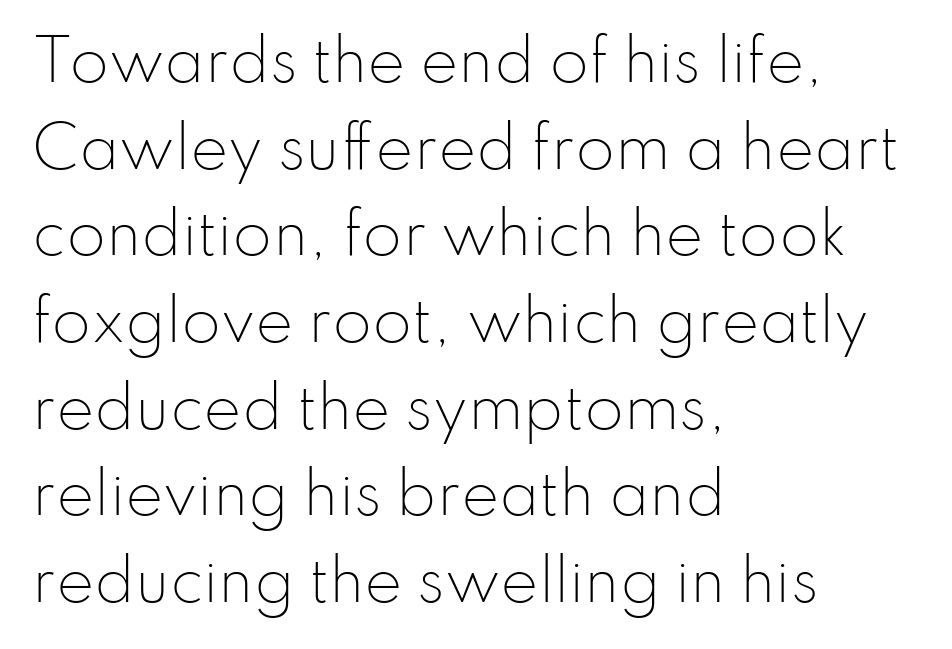
The image shows 57 px light sans-serif type, upright; set left-aligned, normal line spacing (1.52x), normal letter spacing, not underlined; low stroke contrast and a small x-height.
